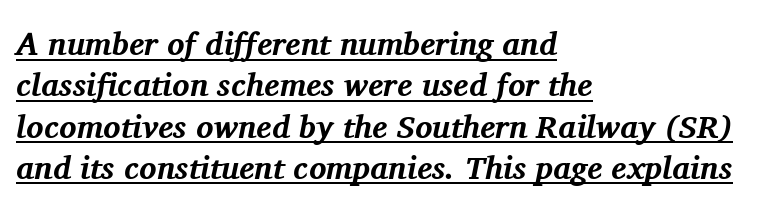
{"serif": "yes", "italic": "yes", "lean": "right", "slant_degrees": 11, "bold": "yes", "weight": "bold", "width": "normal", "stroke_contrast": "medium", "x_height": "medium", "monospaced": "no", "underline": "yes", "align": "left", "line_spacing": "normal", "line_spacing_ratio": 1.29, "letter_spacing": "normal", "letter_spacing_em": 0.0, "glyph_px": 32}
